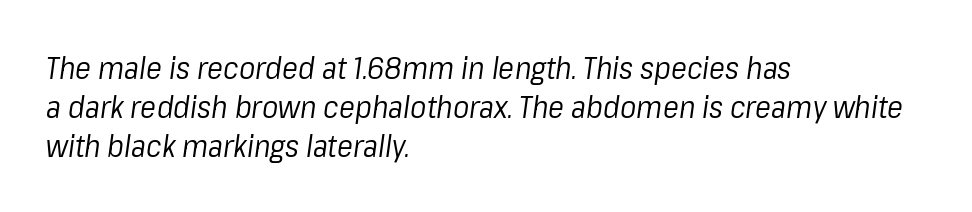
One glance says typical: line gaps are just what's usual. Has an underline been added? It has not. Caption: standard tracking, unaltered. Think of a printed novel: that variable character pitch is what you see here. Stems and bowls with no extra thickness — not bold.
